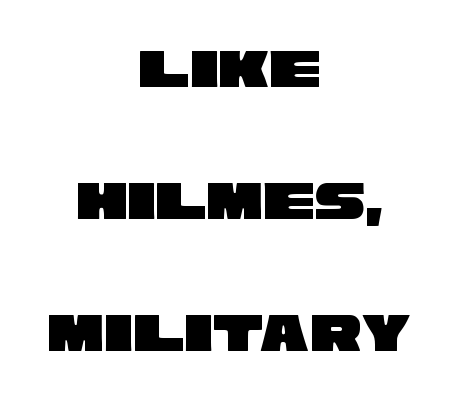
What kind of face is this? One without serifs — a sans. A great deal of white space separates one row of letters from the next. The rendering uses natural spacing where letterforms have individual widths. The whitespace from short lines is split evenly between both sides.
